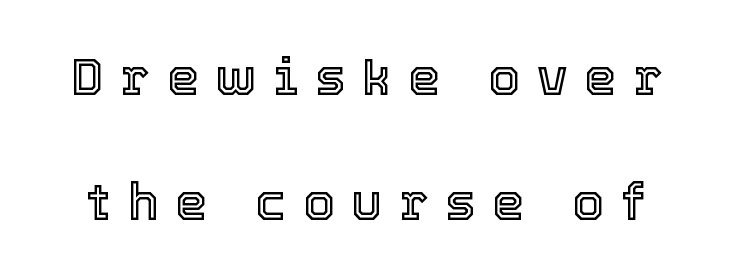
The face used here is proportionally spaced, like ordinary book or web type. Does the leading feel generous? Absolutely, it's lavish. No word sits above an underline. Observe the wide spacing: letters keep a clear distance from each other. Italic: no, the glyphs are upright roman.
